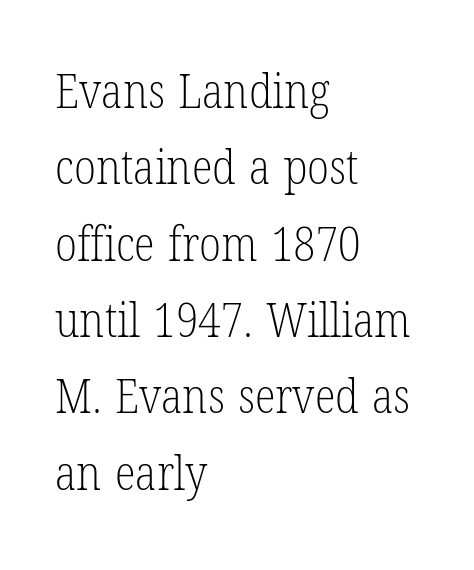
{"serif": "yes", "italic": "no", "bold": "no", "weight": "light", "width": "condensed", "stroke_contrast": "low", "x_height": "medium", "monospaced": "no", "underline": "no", "align": "left", "line_spacing": "normal", "line_spacing_ratio": 1.59, "letter_spacing": "normal", "letter_spacing_em": 0.0, "glyph_px": 48}
